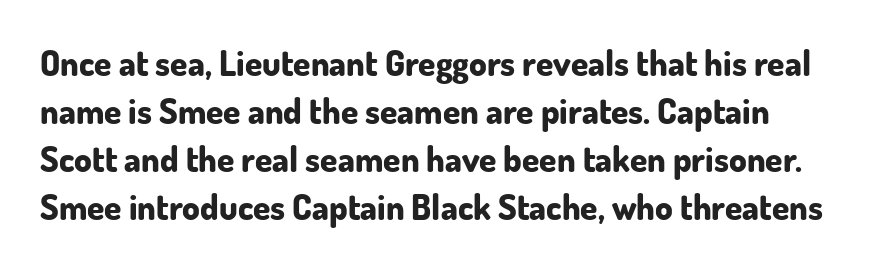
To sum up the face: it is a sans, with no serifs. Regular leading. Rule under the text: the space is simply empty. Each word holds together tightly as a unit, with standard inter-letter gaps.
